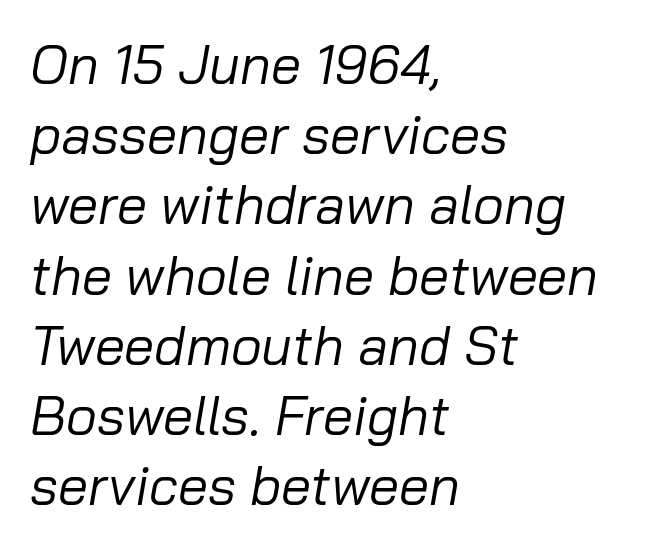
Q: Is the text bold? A: No.
Q: Is the text italic (slanted)? A: Yes, it leans right by about 10 degrees.
Q: Is the text underlined? A: No.
Q: How is the paragraph aligned? A: Left-aligned.
Q: Is the spacing between letters normal or unusually wide? A: Normal.
Q: Is the spacing between lines tight, normal or loose? A: Normal.
Q: Width (condensed, normal, or wide)? A: Normal.
Q: Stroke contrast? A: Low.
Q: x-height? A: Medium.
Q: Monospaced? A: No.
